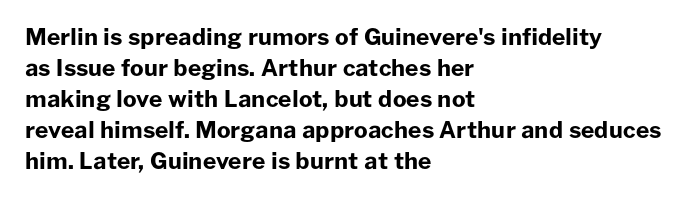
{"italic": "no", "bold": "yes", "underline": "no", "align": "left", "line_spacing": "normal", "line_spacing_ratio": 1.35, "letter_spacing": "normal", "letter_spacing_em": 0.0, "glyph_px": 23}
